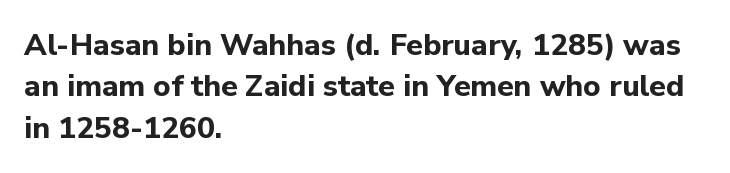
A full-strength bold gives these letters their thick strokes. Caption: standard tracking, unaltered. Every stem runs plumb, perpendicular to the baseline. The space beneath each line is pristine and unruled.
